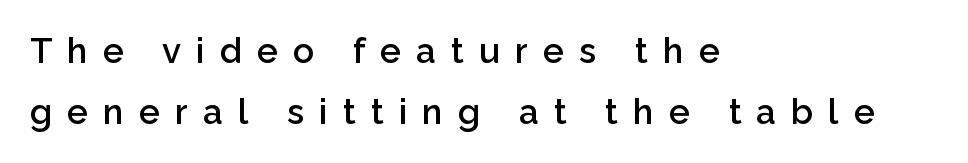
Q: Is the text bold? A: Semi-bold.
Q: Is the text italic (slanted)? A: No, it is upright.
Q: Is the typeface a serif or a sans-serif typeface? A: Sans-serif.
Q: Is the text underlined? A: No.
Q: How is the paragraph aligned? A: Left-aligned.
Q: Is the spacing between letters normal or unusually wide? A: Unusually wide.
Q: Width (condensed, normal, or wide)? A: Normal.
Q: Stroke contrast? A: Low.
Q: x-height? A: Medium.
Q: Monospaced? A: No.
